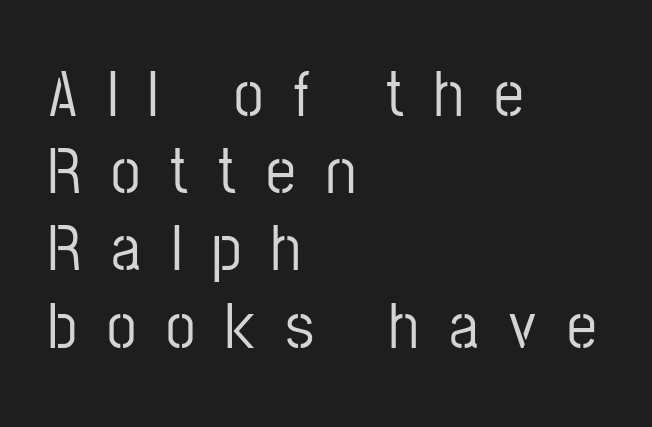
Q: Is the text italic (slanted)? A: No, it is upright.
Q: Is the typeface a serif or a sans-serif typeface? A: Sans-serif.
Q: Is the text underlined? A: No.
Q: How is the paragraph aligned? A: Left-aligned.
Q: Is the spacing between letters normal or unusually wide? A: Unusually wide.
Q: Width (condensed, normal, or wide)? A: Condensed.
Q: Stroke contrast? A: Low.
Q: x-height? A: Medium.
Q: Monospaced? A: No.
